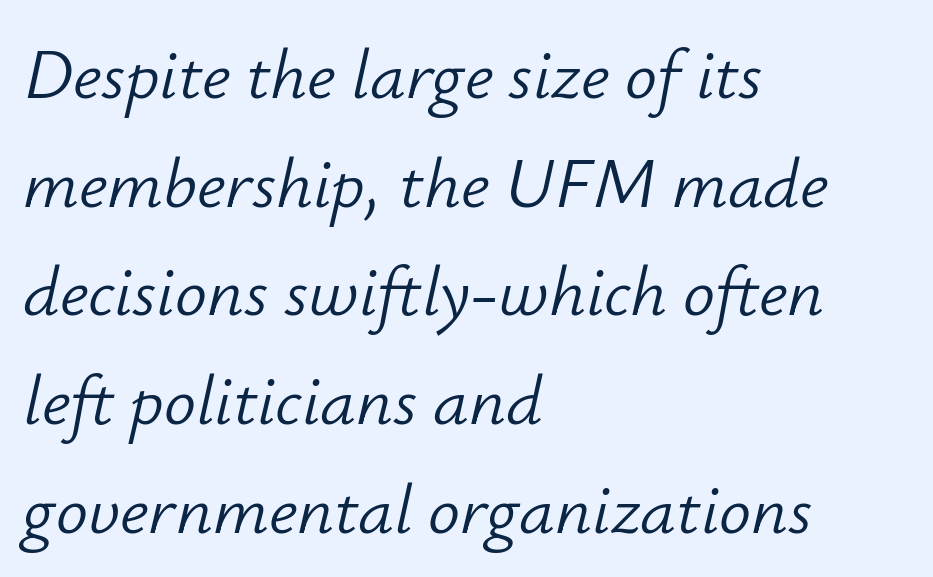
The lettering tilts uniformly, giving the passage an italic look. In terms of letterspacing, this is plain default setting. What's the leading like? Ordinary, nothing unusual. Underlining? Definitely not there.
